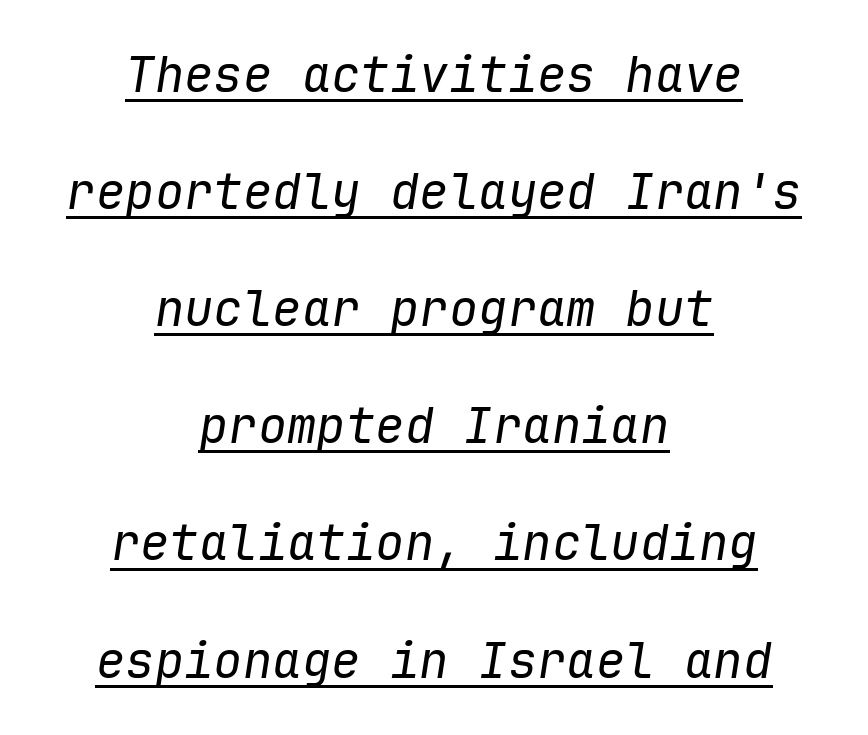
Quick note: underline on. Think standard paragraph weight, or any step lighter than that. What's the leading like? Stretched, with rows far apart. Monospaced: the letters line up in strict vertical columns. A typesetter would call this zero additional tracking.
